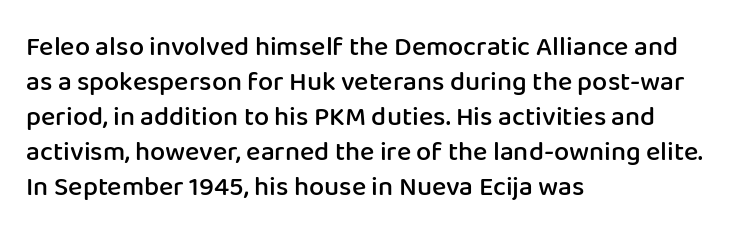
{"italic": "no", "bold": "semi", "underline": "no", "align": "left", "line_spacing": "normal", "line_spacing_ratio": 1.3, "letter_spacing": "normal", "letter_spacing_em": 0.0, "glyph_px": 27}
